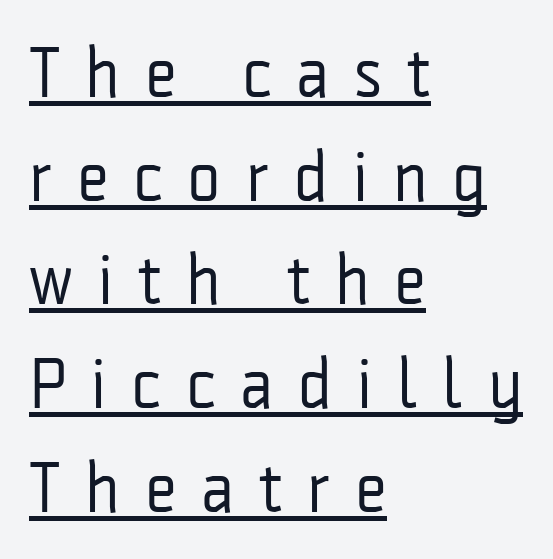
The image shows 71 px regular-weight, condensed sans-serif type, upright; set left-aligned, normal line spacing (1.46x), unusually wide letter spacing (+0.35 em), underlined; low stroke contrast and a medium x-height.
